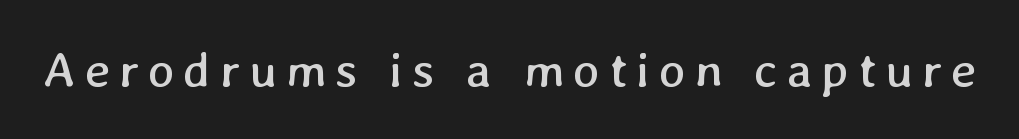
The image shows 50 px regular-weight type; set not underlined; low stroke contrast and a medium x-height.
